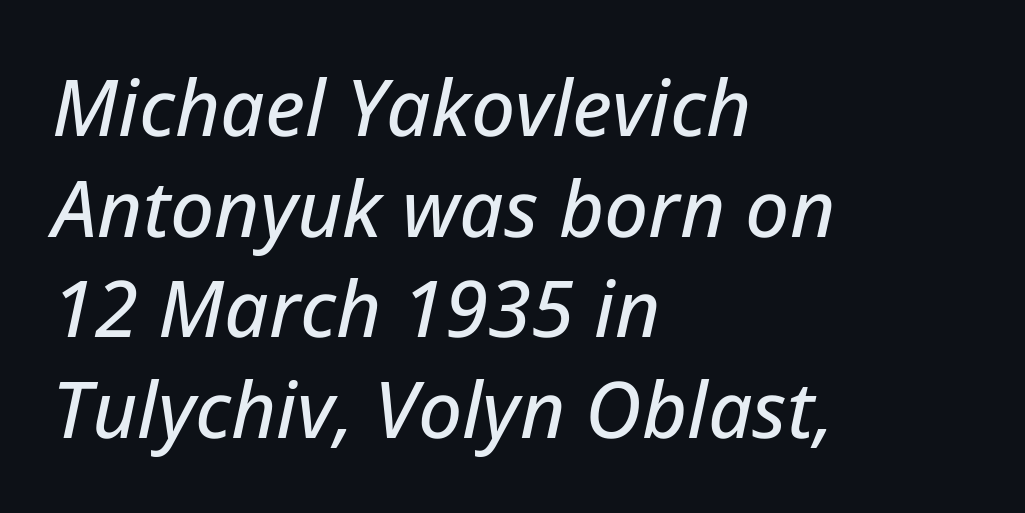
The image shows 78 px text type, italic (leaning right); set left-aligned, normal line spacing (1.29x), normal letter spacing, not underlined; low stroke contrast and a medium x-height.
